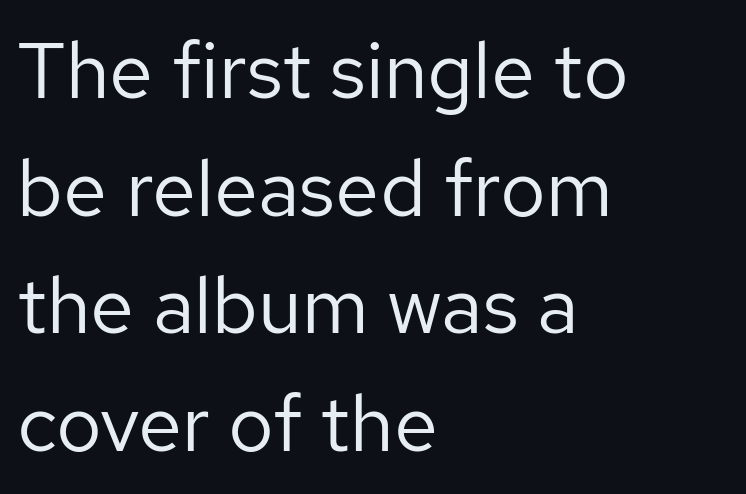
{"serif": "no", "italic": "no", "bold": "no", "weight": "regular", "width": "normal", "stroke_contrast": "low", "x_height": "medium", "monospaced": "no", "underline": "no", "align": "left", "line_spacing": "normal", "line_spacing_ratio": 1.49, "letter_spacing": "normal", "letter_spacing_em": 0.0, "glyph_px": 79}
